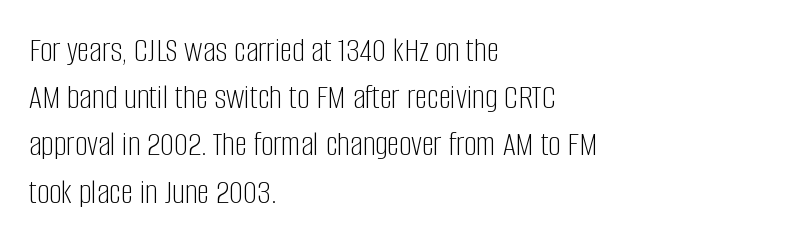
Q: Is the text bold? A: No.
Q: Is the text italic (slanted)? A: No, it is upright.
Q: Is the typeface a serif or a sans-serif typeface? A: Sans-serif.
Q: Is the text underlined? A: No.
Q: How is the paragraph aligned? A: Left-aligned.
Q: Is the spacing between letters normal or unusually wide? A: Normal.
Q: Is the spacing between lines tight, normal or loose? A: Normal.
Q: Width (condensed, normal, or wide)? A: Condensed.
Q: Stroke contrast? A: Low.
Q: x-height? A: Large.
Q: Monospaced? A: No.
